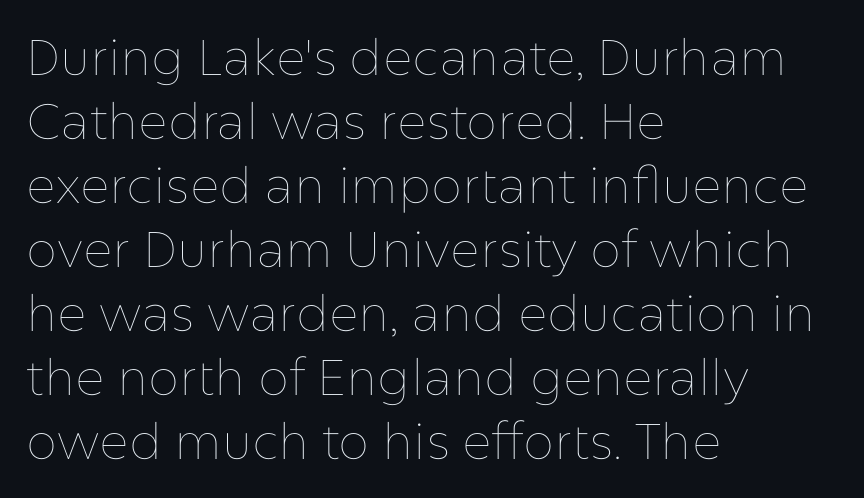
Q: Is the text bold? A: No.
Q: Is the text italic (slanted)? A: No, it is upright.
Q: Is the text underlined? A: No.
Q: How is the paragraph aligned? A: Left-aligned.
Q: Is the spacing between letters normal or unusually wide? A: Normal.
Q: Is the spacing between lines tight, normal or loose? A: Normal.
Q: Width (condensed, normal, or wide)? A: Normal.
Q: Stroke contrast? A: Low.
Q: x-height? A: Medium.
Q: Monospaced? A: No.
